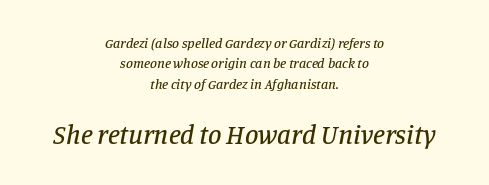
Beneath every word, the page is bare. Compared with ordinary roman type, these characters are visibly tilted. Tracking value appears to be zero — textbook default spacing. Line spacing here is normal.
